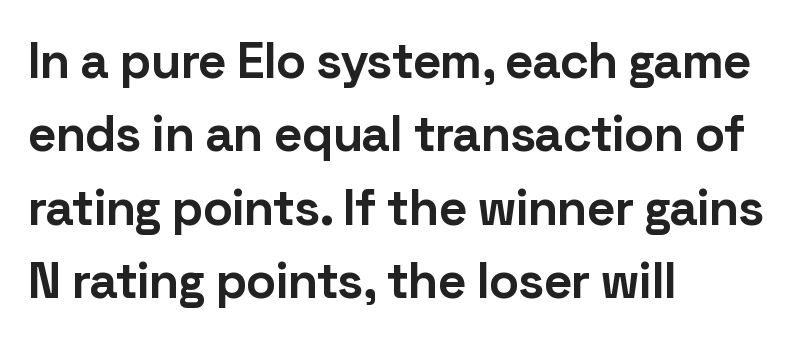
Emphasis by weight is at full strength: bold. In terms of posture, this sample is upright. Descenders are the only things crossing below the line. The glyphs in this specimen are sans serif. The setting favours the left margin, as ordinary paragraphs usually do.
